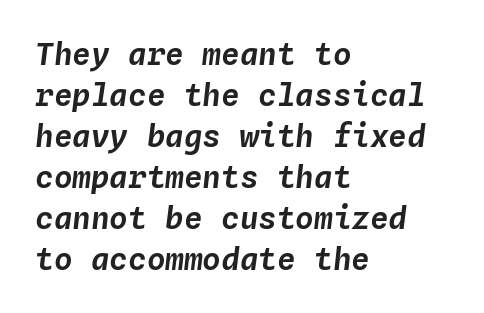
Q: Is the text italic (slanted)? A: Yes, it leans right by about 4 degrees.
Q: Is the text underlined? A: No.
Q: How is the paragraph aligned? A: Left-aligned.
Q: Is the spacing between letters normal or unusually wide? A: Normal.
Q: Is the spacing between lines tight, normal or loose? A: Normal.
Q: Width (condensed, normal, or wide)? A: Normal.
Q: Stroke contrast? A: Low.
Q: x-height? A: Medium.
Q: Monospaced? A: Yes.
